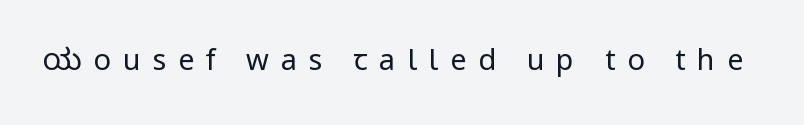
{"serif": "no", "italic": "no", "bold": "no", "weight": "regular", "width": "normal", "stroke_contrast": "low", "x_height": "medium", "monospaced": "no", "underline": "no", "letter_spacing": "wide", "letter_spacing_em": 0.4, "glyph_px": 29}
